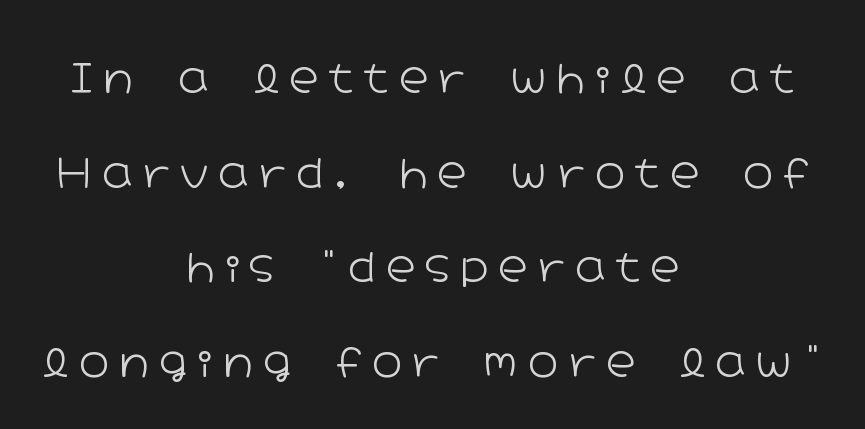
Interline gaps are noticeably wide in this sample. Teacher's note: observe the equal gaps on both sides — that is centered alignment. The passage shown is not bold in any degree. Display-style spreading of the glyphs; the letterfit is very open. The face used here is proportionally spaced, like ordinary book or web type.
